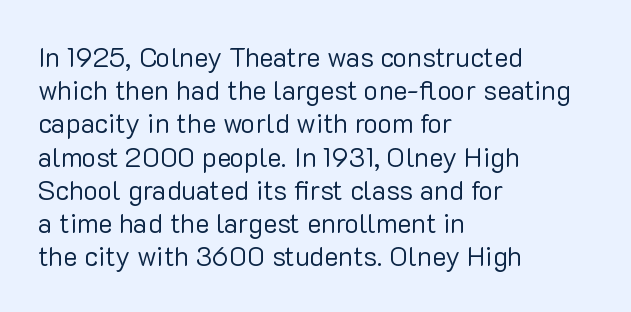
Q: Is the text bold? A: No.
Q: Is the text italic (slanted)? A: No, it is upright.
Q: Is the text underlined? A: No.
Q: How is the paragraph aligned? A: Left-aligned.
Q: Is the spacing between letters normal or unusually wide? A: Normal.
